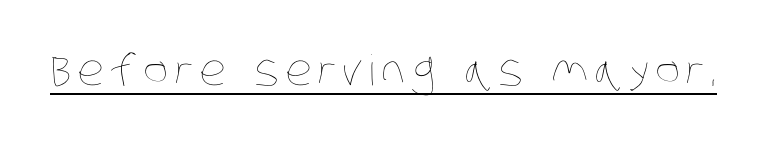
Q: Is the text bold? A: No.
Q: Is the text underlined? A: Yes.
Q: Width (condensed, normal, or wide)? A: Condensed.
Q: Stroke contrast? A: Low.
Q: x-height? A: Large.
Q: Monospaced? A: No.
